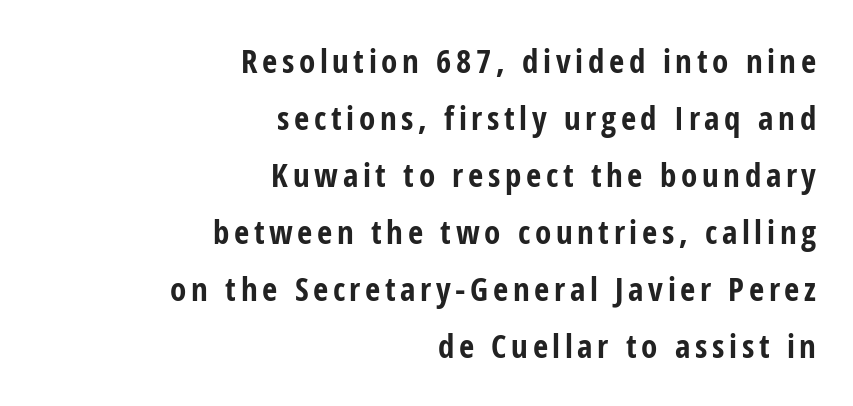
{"serif": "no", "italic": "no", "bold": "yes", "weight": "bold", "width": "condensed", "stroke_contrast": "low", "x_height": "medium", "monospaced": "no", "underline": "no", "align": "right", "line_spacing_ratio": 1.73, "glyph_px": 33}
